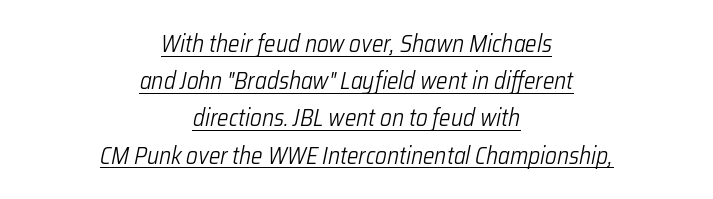
Q: Is the text bold? A: No.
Q: Is the text italic (slanted)? A: Yes, it leans right by about 12 degrees.
Q: Is the text underlined? A: Yes.
Q: How is the paragraph aligned? A: Centered.
Q: Is the spacing between letters normal or unusually wide? A: Normal.
Q: Is the spacing between lines tight, normal or loose? A: Normal.
